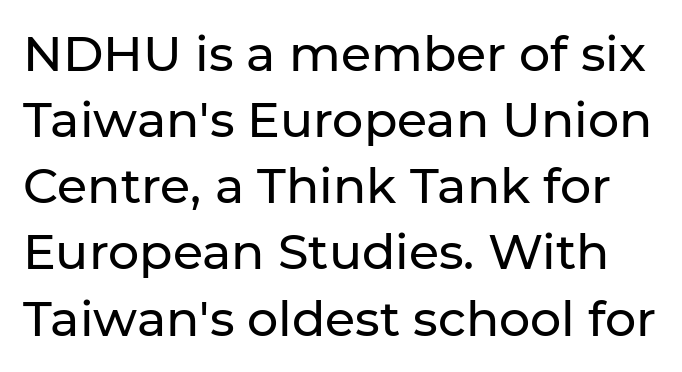
{"serif": "no", "italic": "no", "width": "normal", "stroke_contrast": "low", "x_height": "medium", "monospaced": "no", "underline": "no", "line_spacing": "normal", "line_spacing_ratio": 1.35, "letter_spacing": "normal", "letter_spacing_em": 0.0, "glyph_px": 49}
